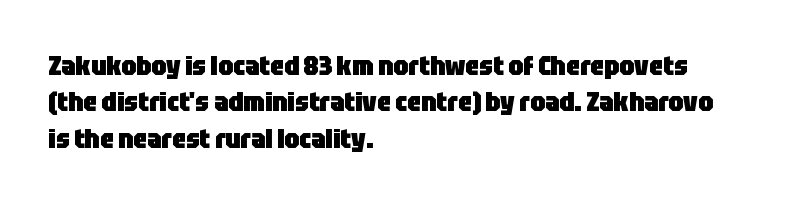
The lettering stays uniformly vertical, giving the passage a roman look. Letters rest on an invisible, unmarked baseline. This block has exactly the height ordinary leading produces. Spacing between characters is what you'd get straight out of the box. Notice how thick the strokes are: this is what a full bold looks like.
